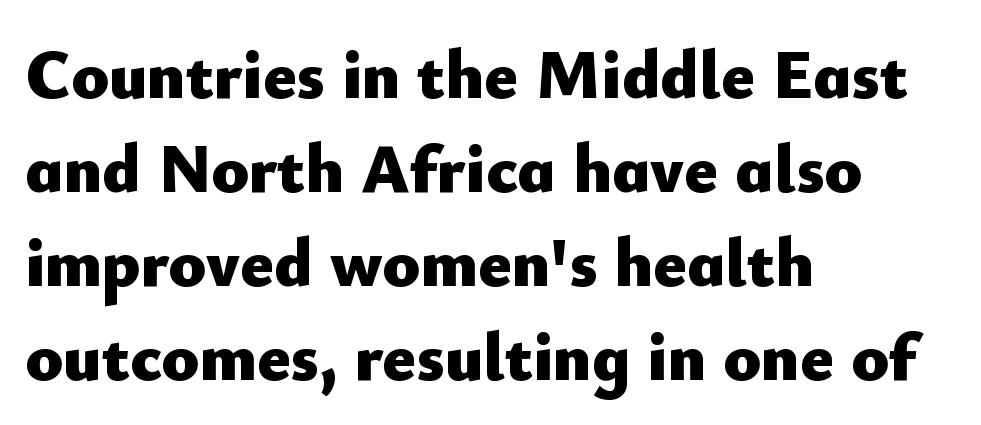
{"serif": "no", "italic": "no", "bold": "yes", "weight": "heavy", "width": "normal", "stroke_contrast": "low", "x_height": "small", "monospaced": "no", "underline": "no", "align": "left", "line_spacing": "normal", "line_spacing_ratio": 1.36, "letter_spacing": "normal", "letter_spacing_em": 0.0, "glyph_px": 69}
